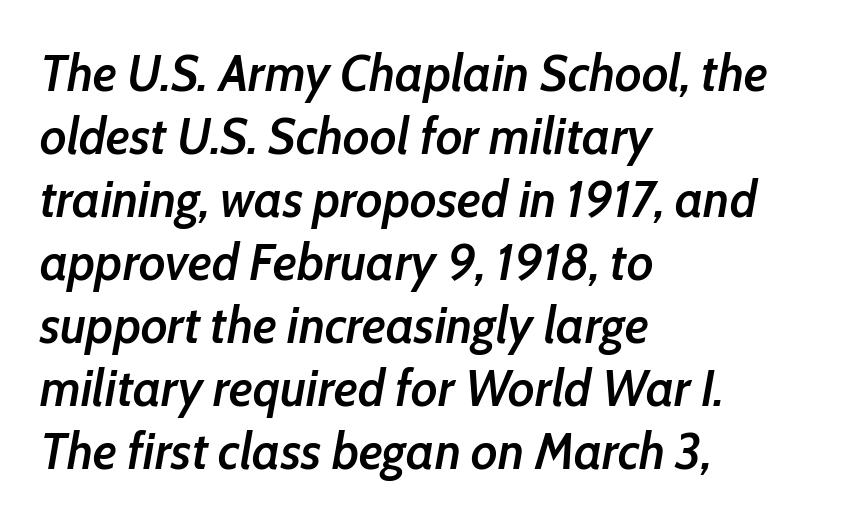
{"italic": "yes", "lean": "right", "slant_degrees": 10, "bold": "semi", "weight": "semibold", "width": "condensed", "stroke_contrast": "low", "x_height": "medium", "monospaced": "no", "underline": "no", "align": "left", "line_spacing_ratio": 1.21, "letter_spacing": "normal", "letter_spacing_em": 0.0, "glyph_px": 52}
